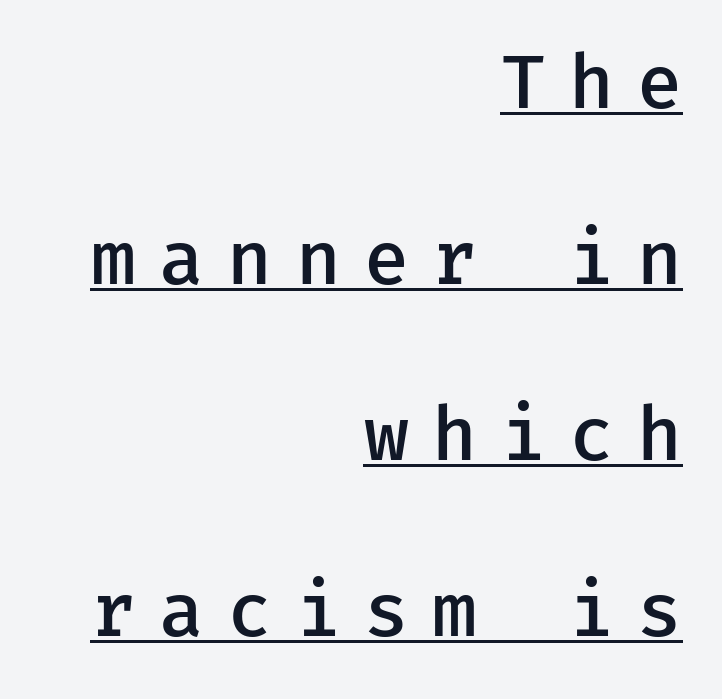
Visually the block forms a straight wall on the right and a jagged coastline on the left. The lettering stays uniformly vertical, giving the passage a roman look. These lines carry some extra weight — a demibold, not a full bold. A typesetter would call this heavily tracked-out type. A continuous stroke trails under the words, as in a hyperlink. Baseline-to-baseline distance is far greater than the letter height.
